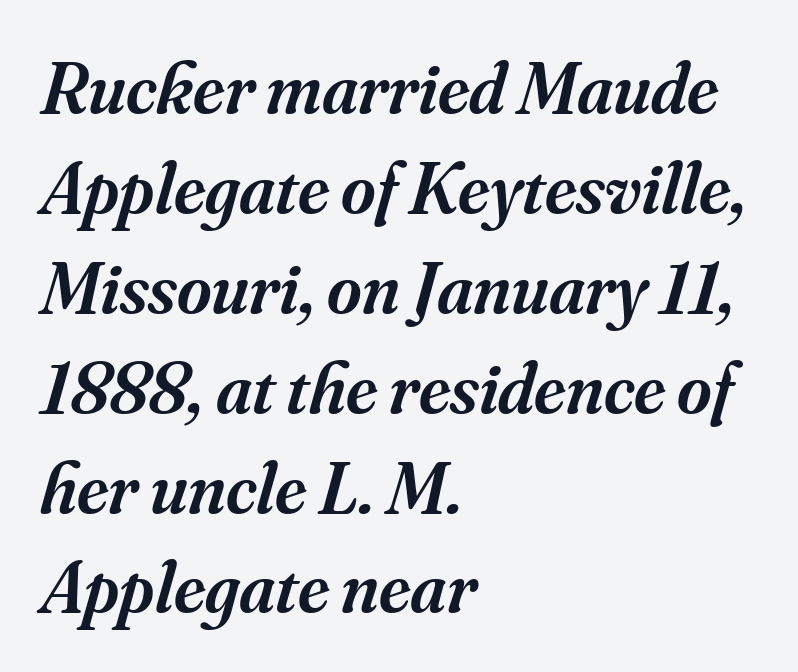
The image shows 74 px semibold serif type, italic (leaning right); set left-aligned, normal line spacing (1.35x), normal letter spacing, not underlined; medium stroke contrast and a small x-height.
